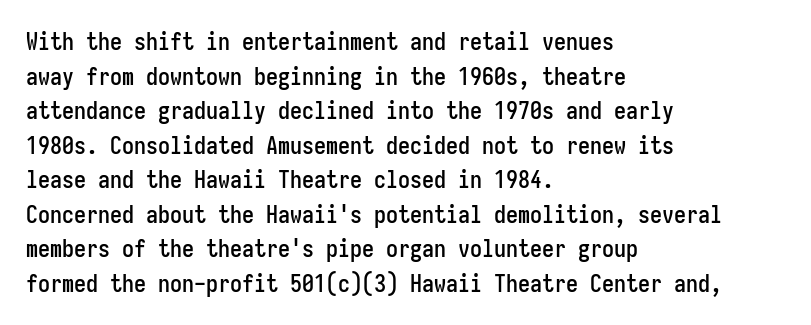
{"italic": "no", "underline": "no", "align": "left", "line_spacing": "normal", "line_spacing_ratio": 1.44, "letter_spacing": "normal", "letter_spacing_em": 0.0, "glyph_px": 24}
